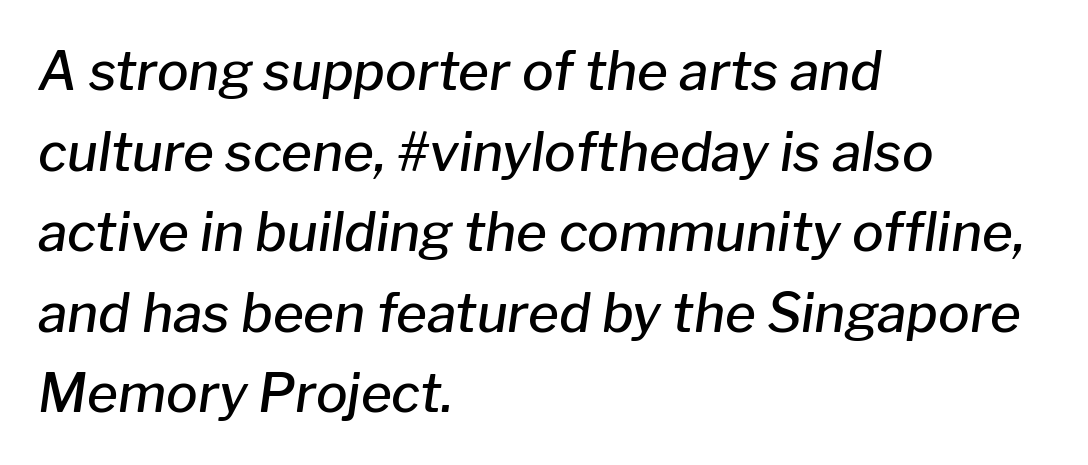
Q: Is the text bold? A: Semi-bold.
Q: Is the text italic (slanted)? A: Yes, it leans right by about 8 degrees.
Q: Is the text underlined? A: No.
Q: How is the paragraph aligned? A: Left-aligned.
Q: Is the spacing between letters normal or unusually wide? A: Normal.
Q: Is the spacing between lines tight, normal or loose? A: Normal.
Q: Width (condensed, normal, or wide)? A: Normal.
Q: Stroke contrast? A: Low.
Q: x-height? A: Medium.
Q: Monospaced? A: No.
